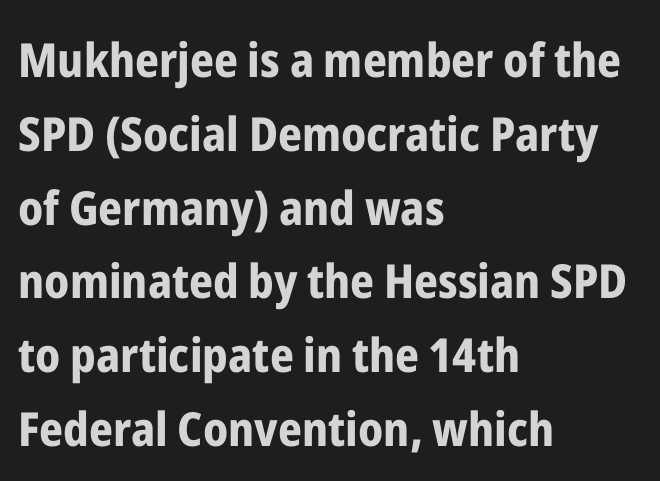
Q: Is the text bold? A: Yes.
Q: Is the text italic (slanted)? A: No, it is upright.
Q: Is the typeface a serif or a sans-serif typeface? A: Sans-serif.
Q: Is the text underlined? A: No.
Q: How is the paragraph aligned? A: Left-aligned.
Q: Is the spacing between letters normal or unusually wide? A: Normal.
Q: Is the spacing between lines tight, normal or loose? A: Normal.
Q: Width (condensed, normal, or wide)? A: Condensed.
Q: Stroke contrast? A: Low.
Q: x-height? A: Medium.
Q: Monospaced? A: No.
